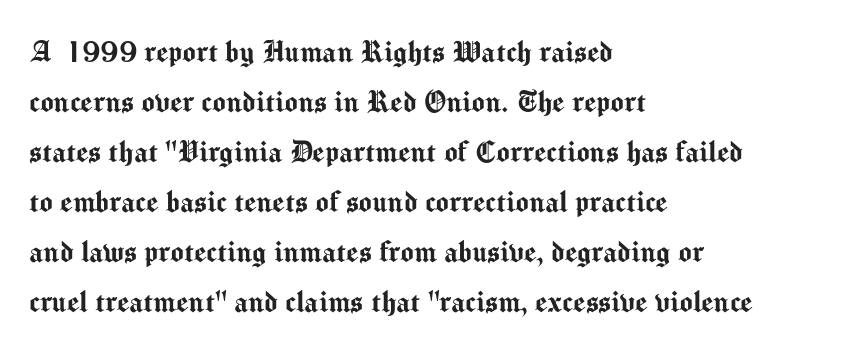
The designer went with a sans here, leaving each stem footless. Posture: straight, roman, zero tilt. Regarding leading, the lines here are spaced in the standard way. Teacher's note: observe the even left margin — that is flush-left alignment.
